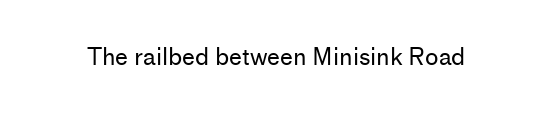
{"italic": "no", "bold": "no", "underline": "no", "letter_spacing": "normal", "letter_spacing_em": 0.0, "glyph_px": 23}
